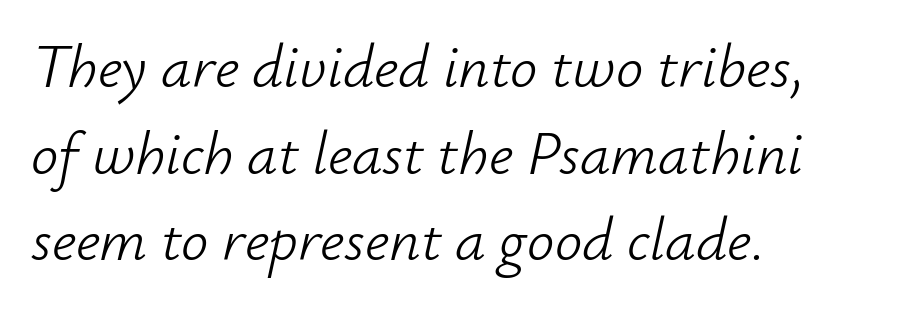
Q: Is the text bold? A: No.
Q: Is the text italic (slanted)? A: Yes, it leans right by about 12 degrees.
Q: Is the text underlined? A: No.
Q: How is the paragraph aligned? A: Left-aligned.
Q: Is the spacing between letters normal or unusually wide? A: Normal.
Q: Is the spacing between lines tight, normal or loose? A: Normal.
Q: Width (condensed, normal, or wide)? A: Normal.
Q: Stroke contrast? A: Low.
Q: x-height? A: Small.
Q: Monospaced? A: No.
